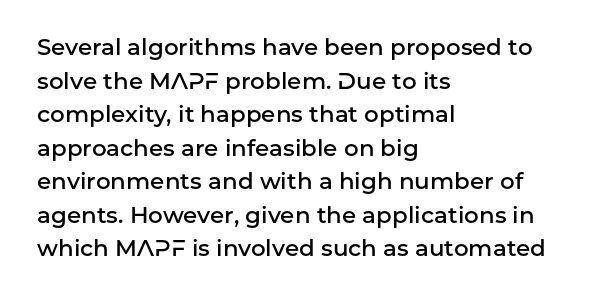
Q: Is the text bold? A: Semi-bold.
Q: Is the text italic (slanted)? A: No, it is upright.
Q: Is the text underlined? A: No.
Q: How is the paragraph aligned? A: Left-aligned.
Q: Is the spacing between letters normal or unusually wide? A: Normal.
Q: Is the spacing between lines tight, normal or loose? A: Normal.
